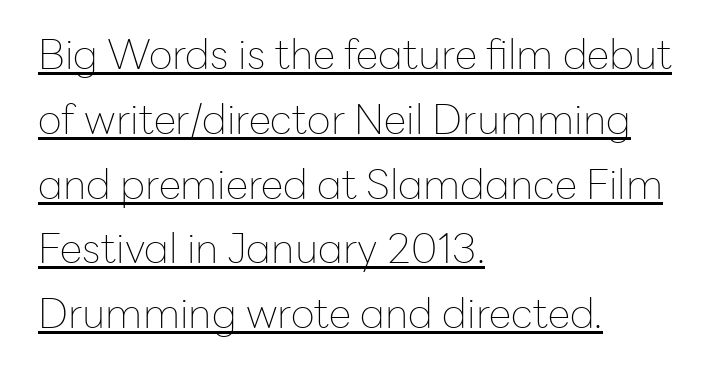
Descenders here cross a horizontal rule under the line. No extra tracking has been applied to these lines. Each line starts at the same left margin while the right side varies. These lines sit exactly where default settings would place them.
